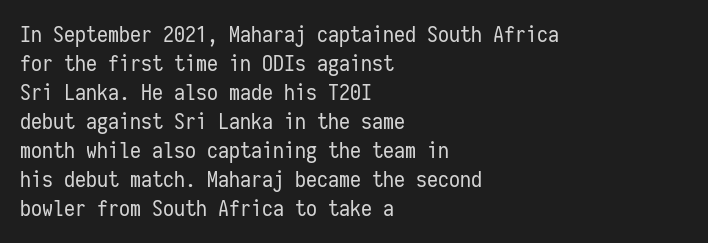
Q: Is the text bold? A: No.
Q: Is the text italic (slanted)? A: No, it is upright.
Q: Is the text underlined? A: No.
Q: How is the paragraph aligned? A: Left-aligned.
Q: Is the spacing between letters normal or unusually wide? A: Normal.
Q: Is the spacing between lines tight, normal or loose? A: Normal.
